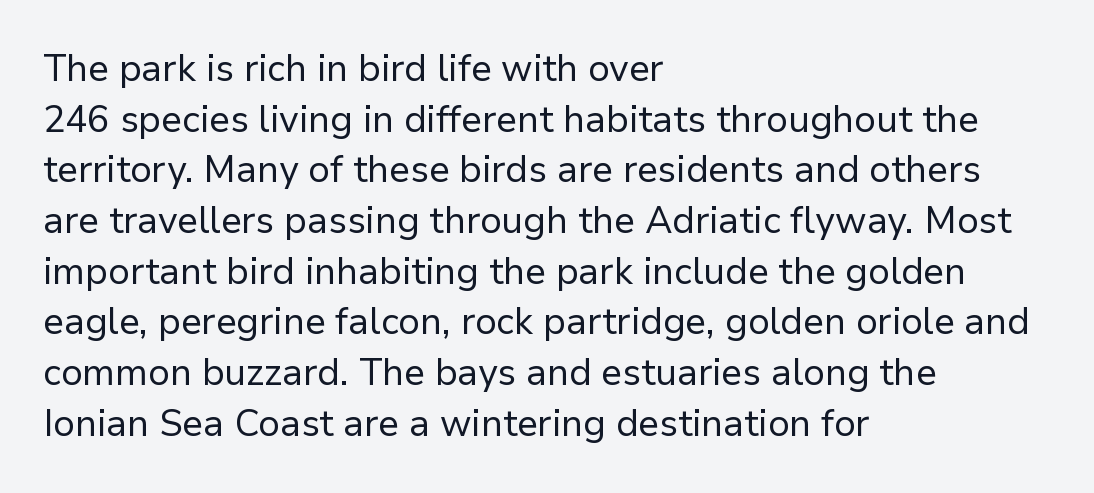
{"serif": "no", "italic": "no", "bold": "no", "weight": "regular", "width": "normal", "stroke_contrast": "low", "x_height": "medium", "monospaced": "no", "underline": "no", "align": "left", "line_spacing": "normal", "line_spacing_ratio": 1.37, "letter_spacing": "normal", "letter_spacing_em": 0.0, "glyph_px": 37}
